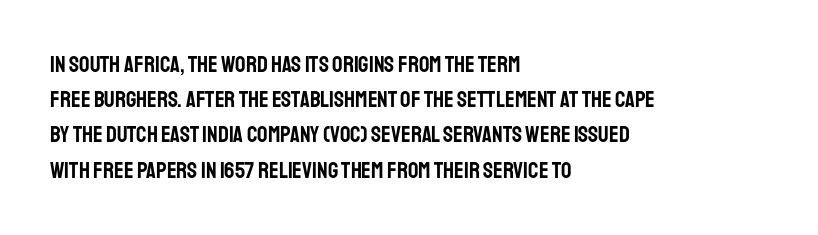
The image shows 23 px text type, upright; set left-aligned, normal line spacing (1.53x), normal letter spacing, not underlined.
